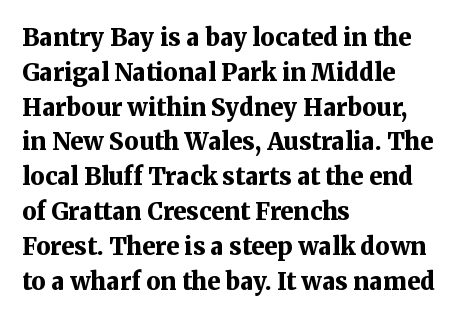
Q: Is the text bold? A: Yes.
Q: Is the text italic (slanted)? A: No, it is upright.
Q: Is the text underlined? A: No.
Q: How is the paragraph aligned? A: Left-aligned.
Q: Is the spacing between letters normal or unusually wide? A: Normal.
Q: Is the spacing between lines tight, normal or loose? A: Normal.
